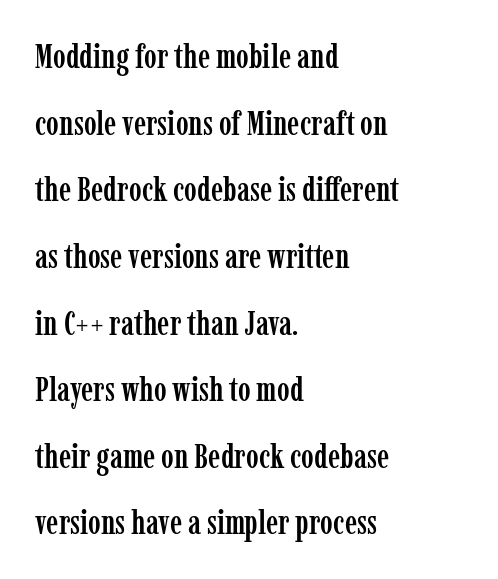
The image shows 34 px condensed serif type, upright; set left-aligned, loose line spacing (1.96x), normal letter spacing, not underlined; low stroke contrast and a medium x-height.
